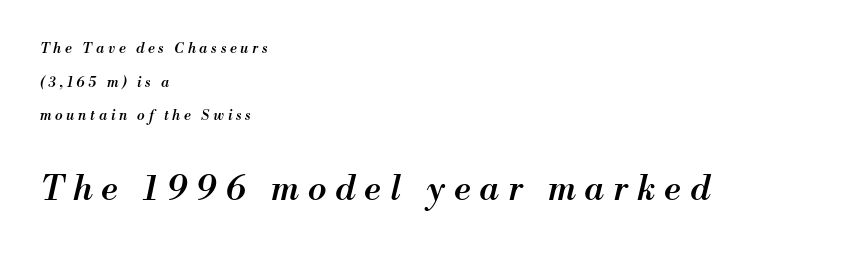
Q: Is the text bold? A: Semi-bold.
Q: Is the text italic (slanted)? A: Yes, it leans right by about 13 degrees.
Q: Is the text underlined? A: No.
Q: How is the paragraph aligned? A: Left-aligned.
Q: Is the spacing between letters normal or unusually wide? A: Unusually wide.
Q: Is the spacing between lines tight, normal or loose? A: Loose.
Q: Which block of text is set in a larger size, the first (top) or the second (bottom)? A: The second (bottom) one.
Q: Width (condensed, normal, or wide)? A: Normal.
Q: Stroke contrast? A: Medium.
Q: x-height? A: Small.
Q: Monospaced? A: No.
